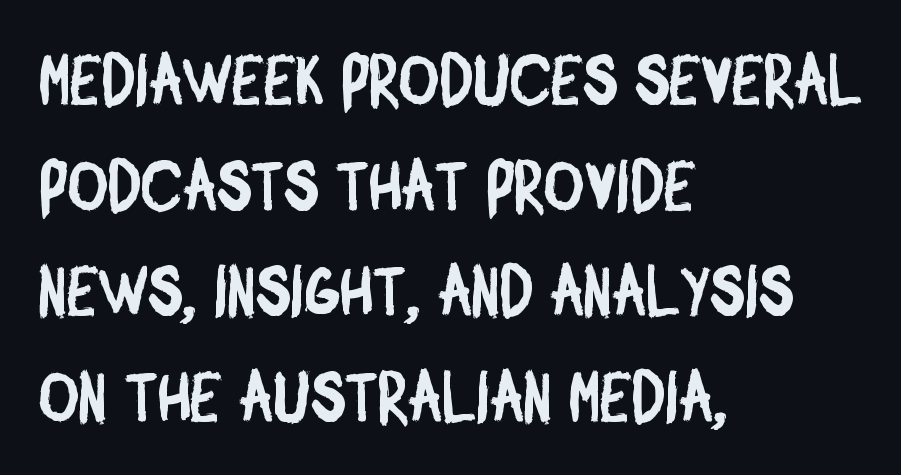
Q: Is the typeface a serif or a sans-serif typeface? A: Sans-serif.
Q: Is the text underlined? A: No.
Q: How is the paragraph aligned? A: Left-aligned.
Q: Is the spacing between letters normal or unusually wide? A: Normal.
Q: Is the spacing between lines tight, normal or loose? A: Normal.
Q: Width (condensed, normal, or wide)? A: Condensed.
Q: Stroke contrast? A: Low.
Q: x-height? A: Large.
Q: Monospaced? A: No.
